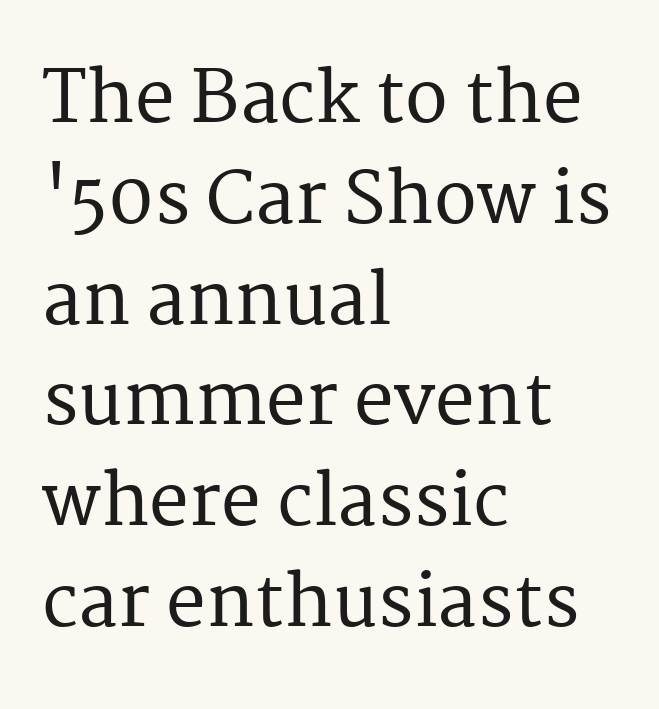
Q: Is the text italic (slanted)? A: No, it is upright.
Q: Is the typeface a serif or a sans-serif typeface? A: Serif.
Q: Is the text underlined? A: No.
Q: How is the paragraph aligned? A: Left-aligned.
Q: Is the spacing between letters normal or unusually wide? A: Normal.
Q: Is the spacing between lines tight, normal or loose? A: Normal.
Q: Width (condensed, normal, or wide)? A: Normal.
Q: Stroke contrast? A: Medium.
Q: x-height? A: Medium.
Q: Monospaced? A: No.
